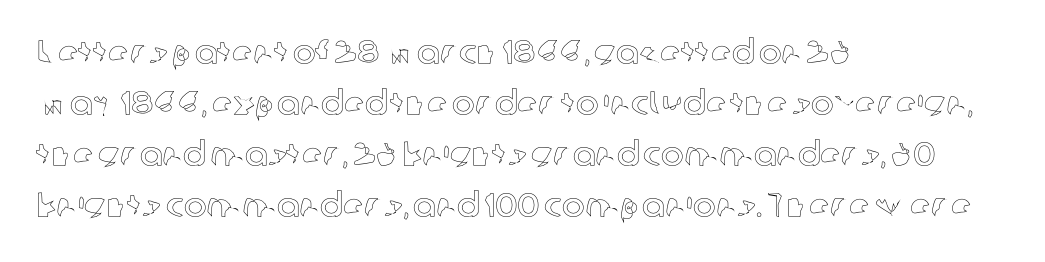
{"italic": "no", "width": "normal", "x_height": "medium", "monospaced": "no", "underline": "no", "align": "left", "line_spacing": "normal", "line_spacing_ratio": 1.5, "letter_spacing": "normal", "letter_spacing_em": 0.0, "glyph_px": 34}
